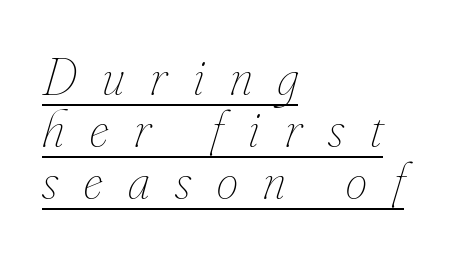
Loose tracking; the words dissolve into strings of separated letters. One-word summary of the alignment: left. If you measured baseline to baseline, you'd find a short distance. Heft: none added — not bold. Yep, that's italic — everything's leaning. This is underlined copy, the kind a proofreader might mark for attention.
